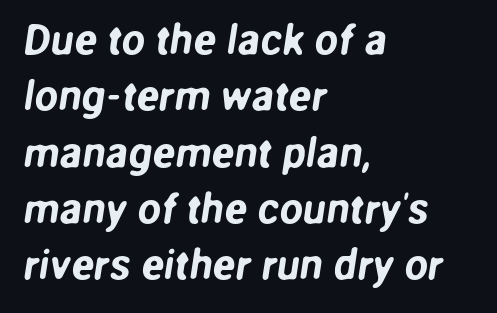
Q: Is the typeface a serif or a sans-serif typeface? A: Sans-serif.
Q: Is the text underlined? A: No.
Q: How is the paragraph aligned? A: Left-aligned.
Q: Is the spacing between letters normal or unusually wide? A: Normal.
Q: Is the spacing between lines tight, normal or loose? A: Normal.
Q: Width (condensed, normal, or wide)? A: Normal.
Q: Stroke contrast? A: Low.
Q: x-height? A: Medium.
Q: Monospaced? A: No.
